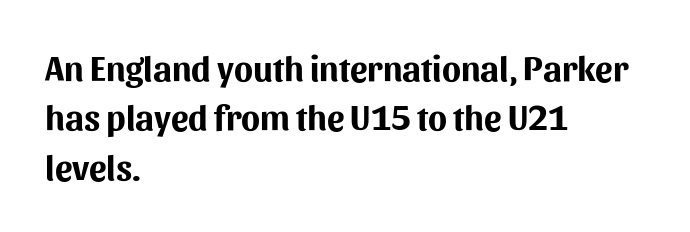
{"serif": "no", "italic": "no", "bold": "yes", "weight": "bold", "width": "normal", "stroke_contrast": "medium", "x_height": "medium", "monospaced": "no", "underline": "no", "align": "left", "line_spacing": "normal", "line_spacing_ratio": 1.41, "letter_spacing": "normal", "letter_spacing_em": 0.0, "glyph_px": 35}
